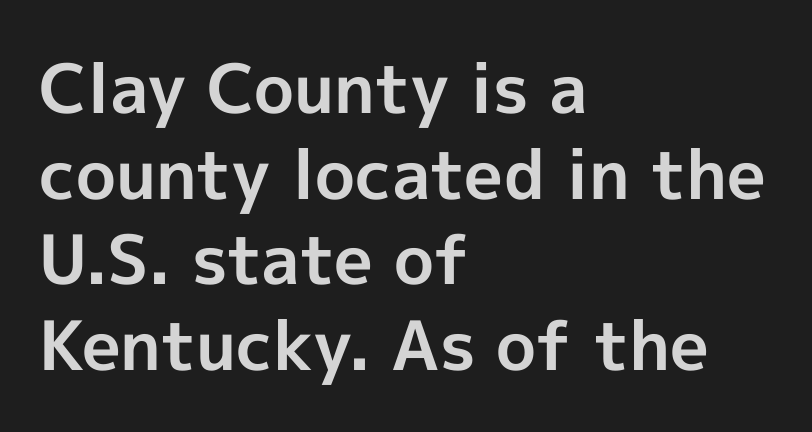
{"serif": "no", "italic": "no", "bold": "yes", "weight": "bold", "width": "normal", "x_height": "medium", "monospaced": "no", "underline": "no", "align": "left", "line_spacing": "normal", "line_spacing_ratio": 1.26, "letter_spacing": "normal", "letter_spacing_em": 0.0, "glyph_px": 68}
